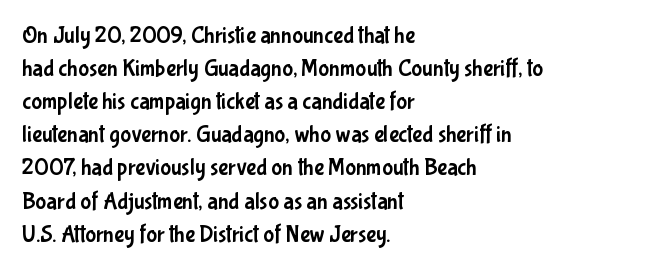
The image shows 23 px text type, upright; set left-aligned, normal line spacing (1.44x), normal letter spacing, not underlined.
